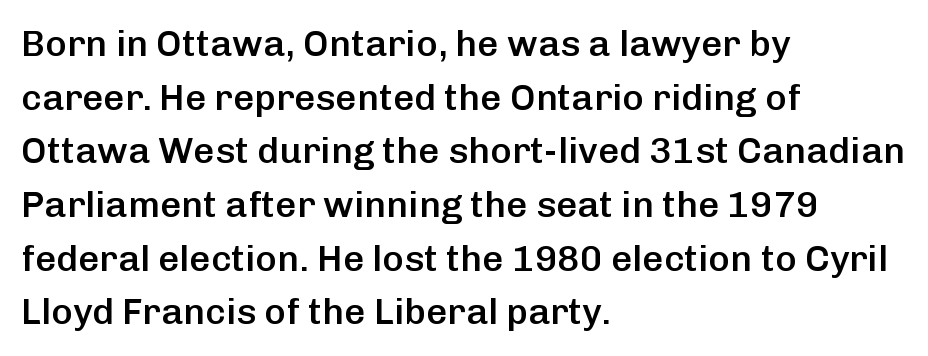
Q: Is the text bold? A: Semi-bold.
Q: Is the text italic (slanted)? A: No, it is upright.
Q: Is the typeface a serif or a sans-serif typeface? A: Sans-serif.
Q: Is the text underlined? A: No.
Q: How is the paragraph aligned? A: Left-aligned.
Q: Is the spacing between letters normal or unusually wide? A: Normal.
Q: Is the spacing between lines tight, normal or loose? A: Normal.
Q: Width (condensed, normal, or wide)? A: Normal.
Q: Stroke contrast? A: Low.
Q: x-height? A: Medium.
Q: Monospaced? A: No.
